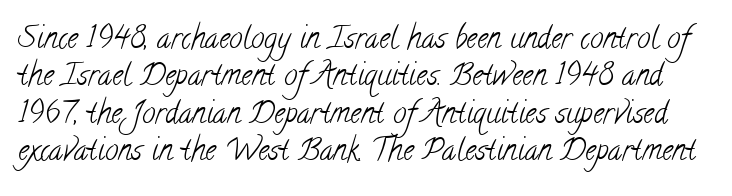
{"bold": "no", "weight": "light", "width": "condensed", "stroke_contrast": "low", "x_height": "small", "monospaced": "no", "underline": "no", "line_spacing": "normal", "line_spacing_ratio": 1.25, "letter_spacing": "normal", "letter_spacing_em": 0.0, "glyph_px": 30}
